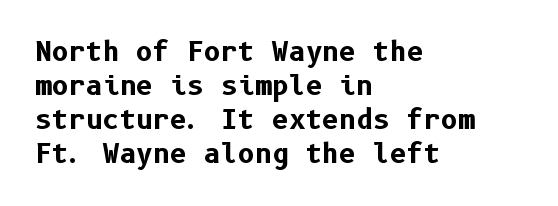
The image shows 26 px bold type, upright; set left-aligned, normal line spacing (1.31x), normal letter spacing, not underlined.
